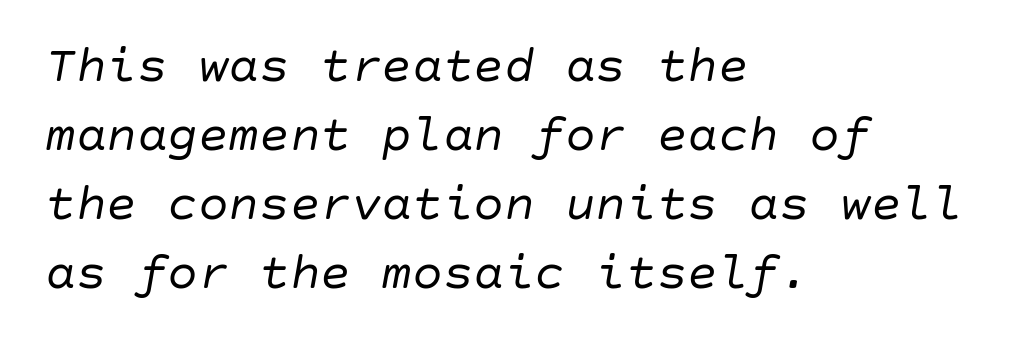
The image shows 51 px regular-weight type, italic (leaning right); set left-aligned, normal line spacing (1.35x), normal letter spacing, not underlined; low stroke contrast and a large x-height.
